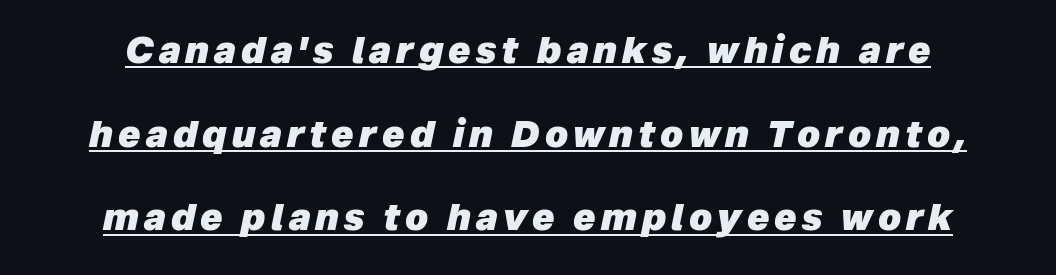
Q: Is the text bold? A: Yes.
Q: Is the text italic (slanted)? A: Yes, it leans right by about 12 degrees.
Q: Is the text underlined? A: Yes.
Q: Is the spacing between lines tight, normal or loose? A: Loose.
Q: Width (condensed, normal, or wide)? A: Normal.
Q: Stroke contrast? A: Low.
Q: x-height? A: Medium.
Q: Monospaced? A: No.
